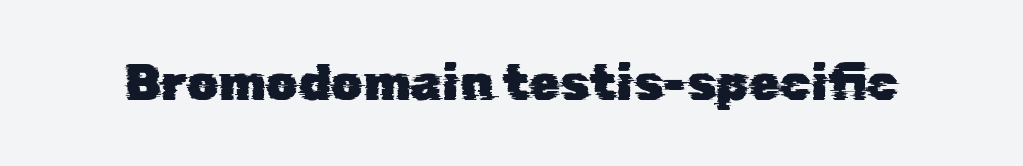
{"serif": "no", "width": "normal", "stroke_contrast": "low", "x_height": "medium", "monospaced": "no", "underline": "no", "letter_spacing": "normal", "letter_spacing_em": 0.0, "glyph_px": 50}
